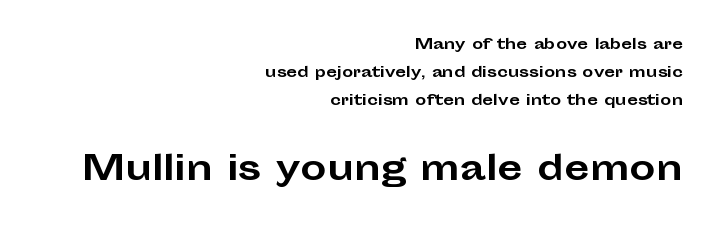
Q: Is the text bold? A: Yes.
Q: Is the text italic (slanted)? A: No, it is upright.
Q: Is the typeface a serif or a sans-serif typeface? A: Sans-serif.
Q: Is the text underlined? A: No.
Q: How is the paragraph aligned? A: Right-aligned.
Q: Is the spacing between letters normal or unusually wide? A: Normal.
Q: Is the spacing between lines tight, normal or loose? A: Loose.
Q: Which block of text is set in a larger size, the first (top) or the second (bottom)? A: The second (bottom) one.
Q: Width (condensed, normal, or wide)? A: Wide.
Q: Stroke contrast? A: Low.
Q: x-height? A: Medium.
Q: Monospaced? A: No.
